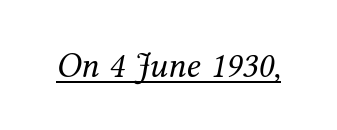
The image shows 36 px regular-weight serif type, italic (leaning right); set normal letter spacing, underlined; medium stroke contrast and a medium x-height.
